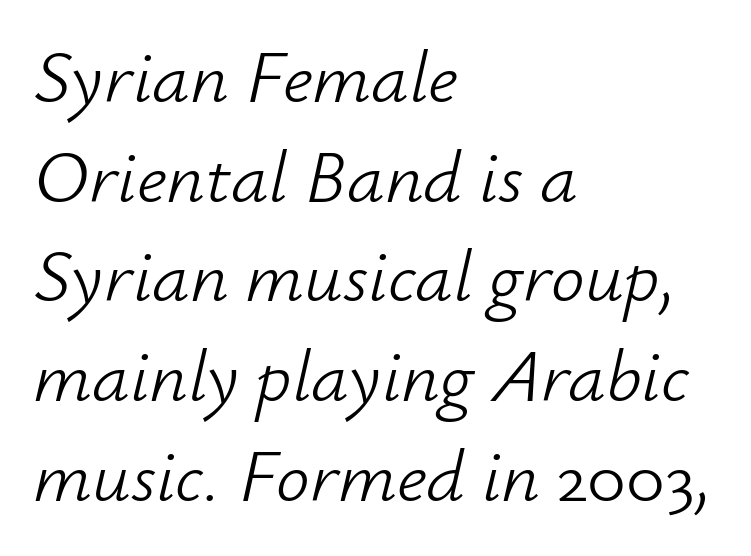
{"italic": "yes", "lean": "right", "slant_degrees": 12, "bold": "no", "weight": "light", "width": "normal", "stroke_contrast": "low", "x_height": "small", "monospaced": "no", "underline": "no", "align": "left", "line_spacing": "normal", "line_spacing_ratio": 1.33, "letter_spacing": "normal", "letter_spacing_em": 0.0, "glyph_px": 75}
